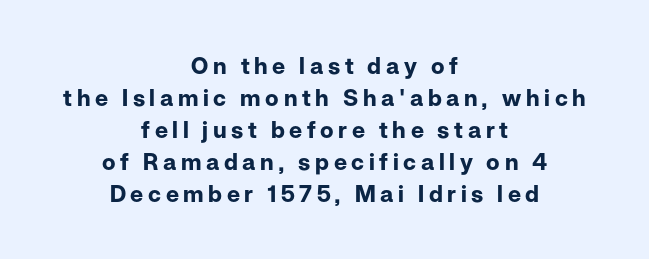
Q: Is the text bold? A: Yes.
Q: Is the text italic (slanted)? A: No, it is upright.
Q: Is the text underlined? A: No.
Q: How is the paragraph aligned? A: Centered.
Q: Is the spacing between letters normal or unusually wide? A: Unusually wide.
Q: Is the spacing between lines tight, normal or loose? A: Normal.
